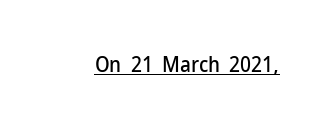
{"italic": "no", "underline": "yes", "letter_spacing": "normal", "letter_spacing_em": 0.0, "glyph_px": 21}
